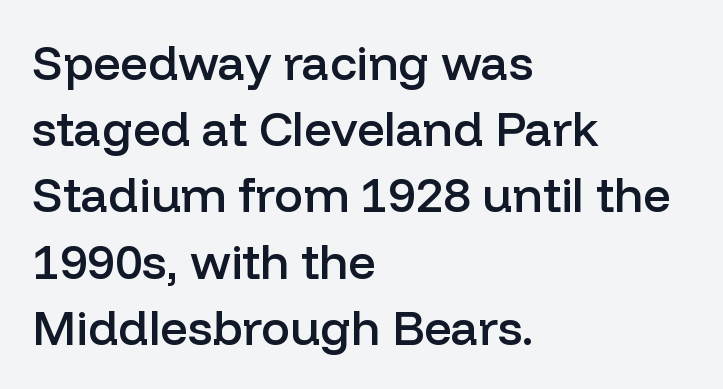
Q: Is the text bold? A: Semi-bold.
Q: Is the text italic (slanted)? A: No, it is upright.
Q: Is the typeface a serif or a sans-serif typeface? A: Sans-serif.
Q: Is the text underlined? A: No.
Q: How is the paragraph aligned? A: Left-aligned.
Q: Is the spacing between letters normal or unusually wide? A: Normal.
Q: Is the spacing between lines tight, normal or loose? A: Normal.
Q: Width (condensed, normal, or wide)? A: Normal.
Q: Stroke contrast? A: Low.
Q: x-height? A: Medium.
Q: Monospaced? A: No.
